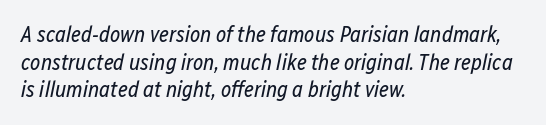
Unbolded letterforms with no extra heft. Observe the ordinary spacing: letters are neighbours, not strangers. Each row of text sits above clean, open space. Italic: yes, the glyphs are oblique. The designer left line spacing at the default. Horizontal alignment here is leftward, the default for most running prose.
